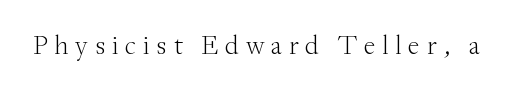
The image shows 27 px text type, upright; set unusually wide letter spacing (+0.24 em), not underlined.
